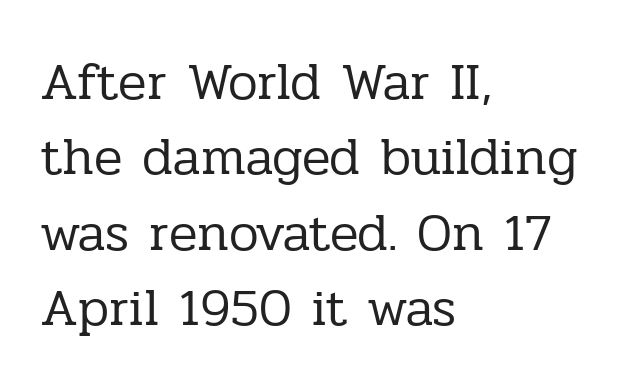
Q: Is the text bold? A: No.
Q: Is the text italic (slanted)? A: No, it is upright.
Q: Is the typeface a serif or a sans-serif typeface? A: Serif.
Q: Is the text underlined? A: No.
Q: How is the paragraph aligned? A: Left-aligned.
Q: Is the spacing between letters normal or unusually wide? A: Normal.
Q: Is the spacing between lines tight, normal or loose? A: Normal.
Q: Width (condensed, normal, or wide)? A: Normal.
Q: Stroke contrast? A: Low.
Q: x-height? A: Medium.
Q: Monospaced? A: No.
